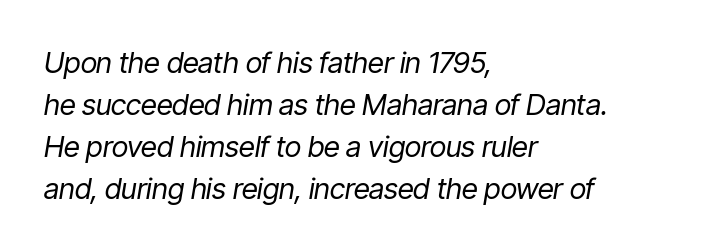
The designer left line spacing at the default. The strip under each line holds only bare page. Posture: slanted. Weight: not bold — regular or lighter.
